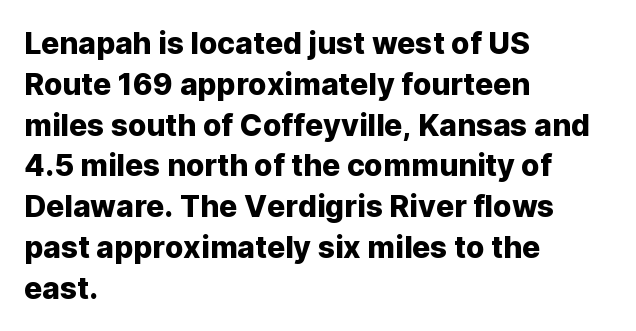
Spacing verdict: proportional, widths tailored to each character. The tracking reads as untouched default to a designer's eye. The vertical gap from one line to the next is medium. Compared with a centered layout, this one pins lines to the left instead. The strip under each line holds only bare page.
